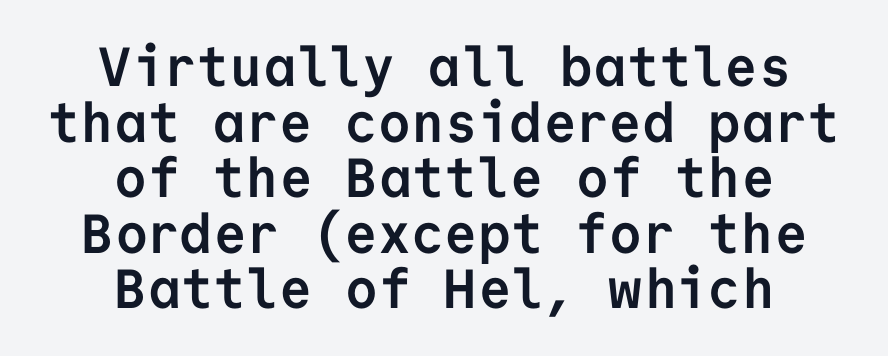
Q: Is the text bold? A: Yes.
Q: Is the text italic (slanted)? A: No, it is upright.
Q: Is the typeface a serif or a sans-serif typeface? A: Sans-serif.
Q: Is the text underlined? A: No.
Q: How is the paragraph aligned? A: Centered.
Q: Is the spacing between letters normal or unusually wide? A: Normal.
Q: Is the spacing between lines tight, normal or loose? A: Tight.
Q: Width (condensed, normal, or wide)? A: Normal.
Q: Stroke contrast? A: Low.
Q: x-height? A: Medium.
Q: Monospaced? A: Yes.
